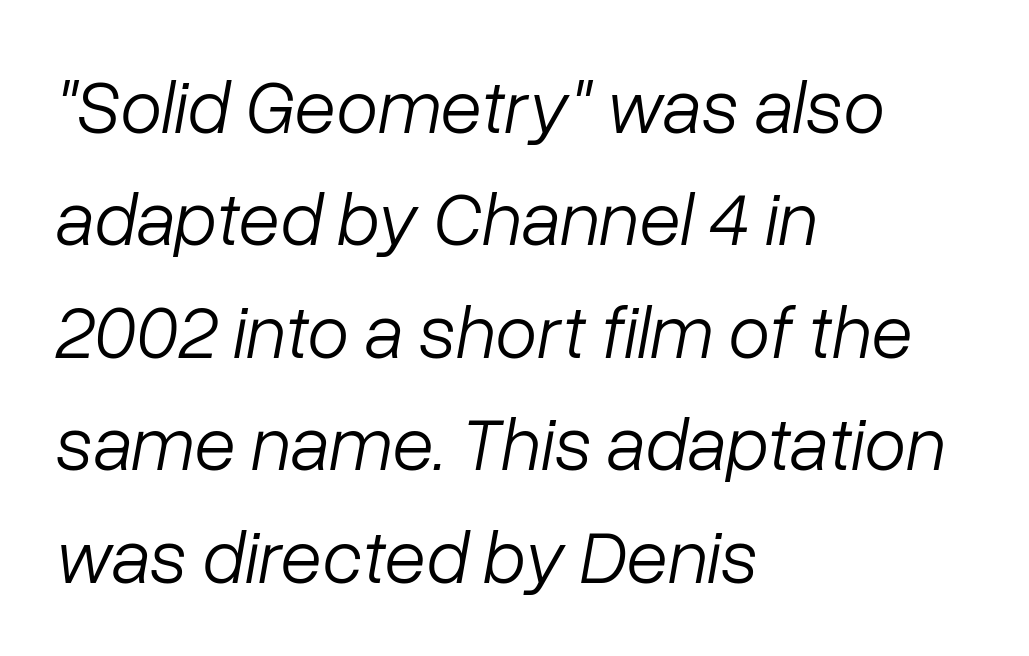
The image shows 76 px light type, italic (leaning right); set left-aligned, normal line spacing (1.48x), normal letter spacing, not underlined; low stroke contrast and a medium x-height.
